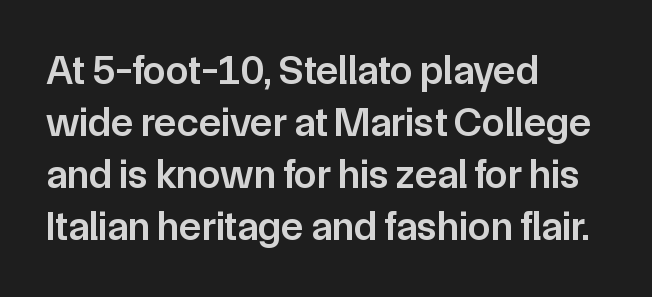
Q: Is the text bold? A: Semi-bold.
Q: Is the text italic (slanted)? A: No, it is upright.
Q: Is the typeface a serif or a sans-serif typeface? A: Sans-serif.
Q: Is the text underlined? A: No.
Q: How is the paragraph aligned? A: Left-aligned.
Q: Is the spacing between letters normal or unusually wide? A: Normal.
Q: Is the spacing between lines tight, normal or loose? A: Normal.
Q: Width (condensed, normal, or wide)? A: Normal.
Q: Stroke contrast? A: Low.
Q: x-height? A: Medium.
Q: Monospaced? A: No.
